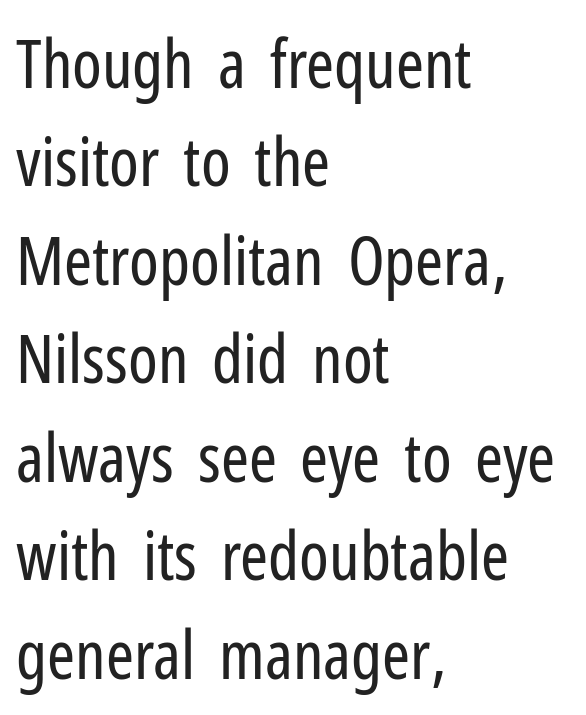
The image shows 67 px regular-weight, condensed sans-serif type, upright; set left-aligned, normal line spacing (1.47x), normal letter spacing, not underlined; low stroke contrast and a medium x-height.
